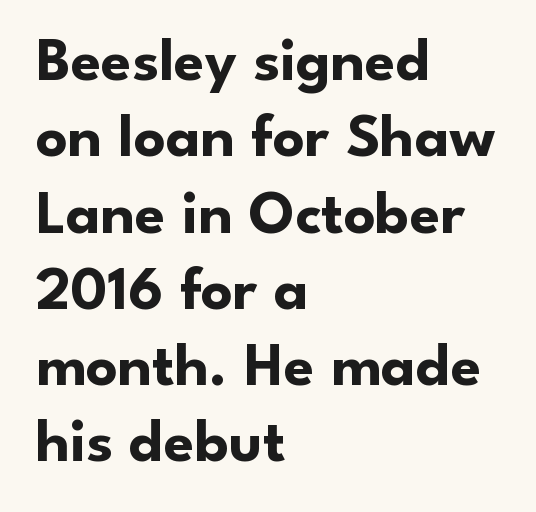
The image shows 62 px bold sans-serif type, upright; set left-aligned, line spacing 1.23x, normal letter spacing, not underlined; low stroke contrast and a small x-height.
